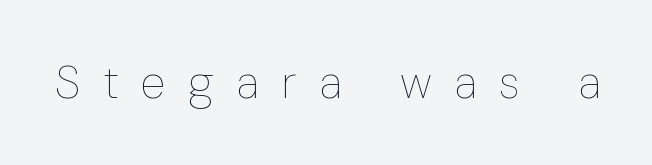
Q: Is the text bold? A: No.
Q: Is the text italic (slanted)? A: No, it is upright.
Q: Is the text underlined? A: No.
Q: Is the spacing between letters normal or unusually wide? A: Unusually wide.
Q: Width (condensed, normal, or wide)? A: Condensed.
Q: Stroke contrast? A: Low.
Q: x-height? A: Medium.
Q: Monospaced? A: No.
